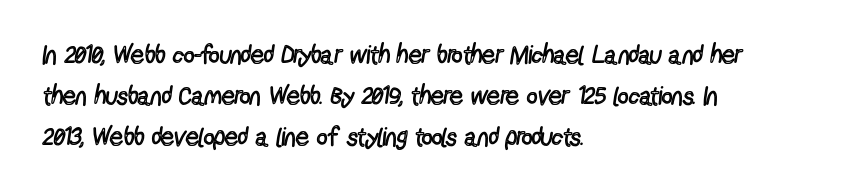
Q: Is the text bold? A: No.
Q: Is the text underlined? A: No.
Q: How is the paragraph aligned? A: Left-aligned.
Q: Is the spacing between letters normal or unusually wide? A: Normal.
Q: Is the spacing between lines tight, normal or loose? A: Normal.
